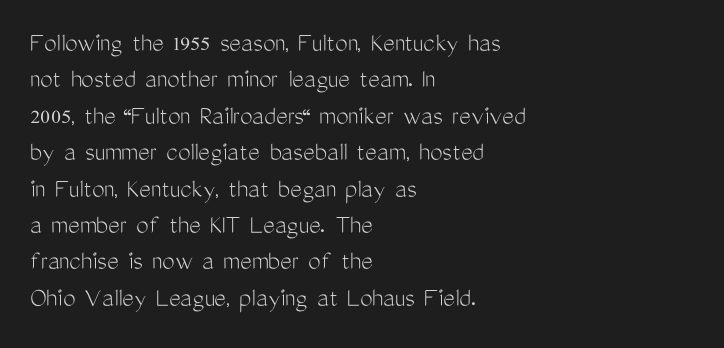
{"serif": "no", "italic": "no", "bold": "no", "weight": "light", "width": "condensed", "stroke_contrast": "medium", "x_height": "medium", "monospaced": "no", "underline": "no", "align": "left", "line_spacing": "normal", "line_spacing_ratio": 1.3, "letter_spacing": "normal", "letter_spacing_em": 0.0, "glyph_px": 28}
